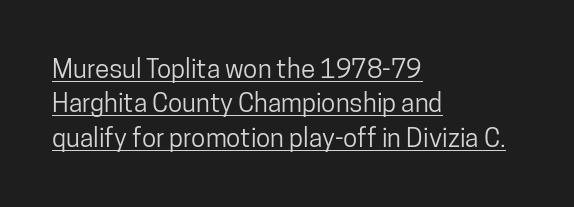
The image shows 26 px text type, upright; set left-aligned, normal line spacing (1.32x), normal letter spacing, underlined.
